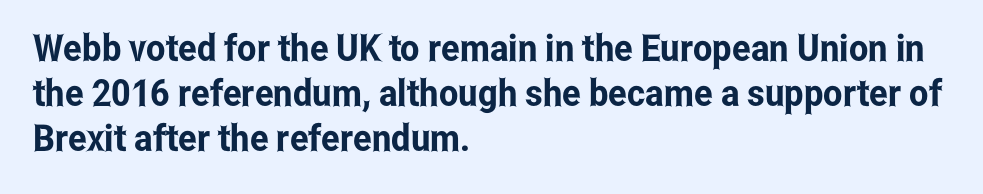
Spacing verdict: proportional, widths tailored to each character. Classification — sans serif. Tracking value appears to be zero — textbook default spacing. Posture: upright roman. Each line starts at the same left margin while the right side varies.
